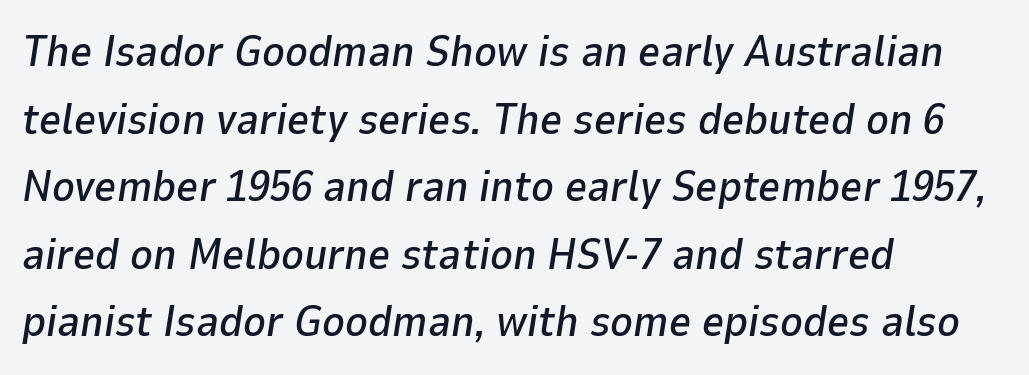
Q: Is the text italic (slanted)? A: Yes, it leans right by about 9 degrees.
Q: Is the text underlined? A: No.
Q: How is the paragraph aligned? A: Left-aligned.
Q: Is the spacing between letters normal or unusually wide? A: Normal.
Q: Is the spacing between lines tight, normal or loose? A: Normal.
Q: Width (condensed, normal, or wide)? A: Normal.
Q: Stroke contrast? A: Low.
Q: x-height? A: Medium.
Q: Monospaced? A: No.
